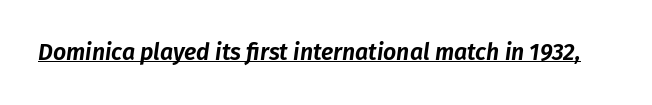
What stands out about the letter spacing? Nothing — it is the standard amount. Looking at the ascenders, they clearly lean. Compared with undecorated copy, this sample adds a rule below the words.
